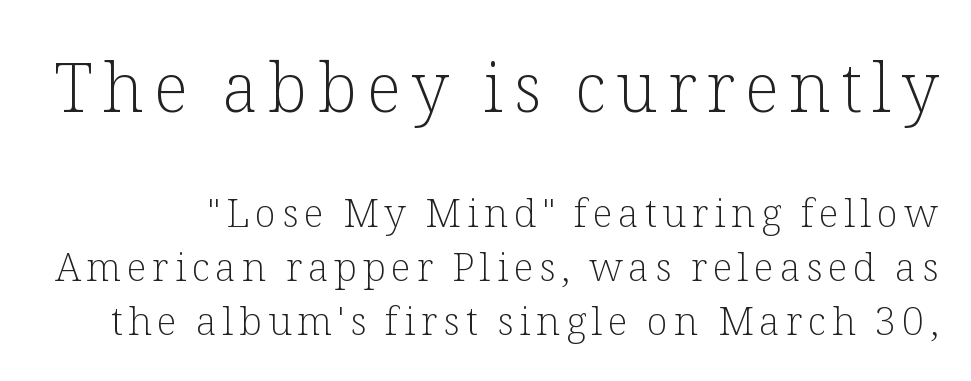
Q: Is the text bold? A: No.
Q: Is the text italic (slanted)? A: No, it is upright.
Q: Is the typeface a serif or a sans-serif typeface? A: Serif.
Q: Is the text underlined? A: No.
Q: Is the spacing between lines tight, normal or loose? A: Normal.
Q: Which block of text is set in a larger size, the first (top) or the second (bottom)? A: The first (top) one.
Q: Width (condensed, normal, or wide)? A: Normal.
Q: Stroke contrast? A: Low.
Q: x-height? A: Medium.
Q: Monospaced? A: No.
